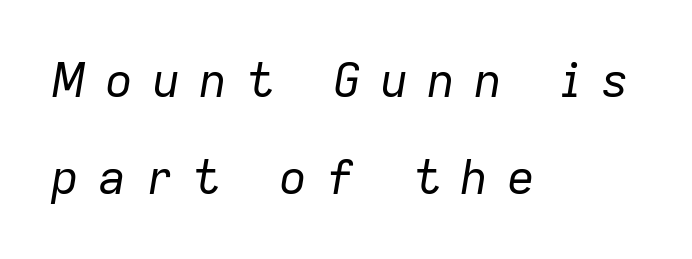
Q: Is the text bold? A: No.
Q: Is the text italic (slanted)? A: Yes, it leans right by about 9 degrees.
Q: Is the text underlined? A: No.
Q: How is the paragraph aligned? A: Left-aligned.
Q: Is the spacing between letters normal or unusually wide? A: Unusually wide.
Q: Is the spacing between lines tight, normal or loose? A: Loose.
Q: Width (condensed, normal, or wide)? A: Normal.
Q: Stroke contrast? A: Low.
Q: x-height? A: Medium.
Q: Monospaced? A: No.
